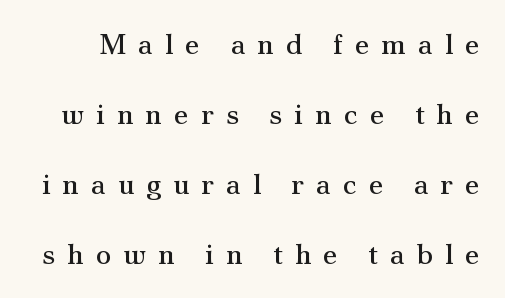
{"serif": "yes", "italic": "no", "bold": "no", "weight": "regular", "width": "normal", "stroke_contrast": "medium", "x_height": "small", "monospaced": "no", "underline": "no", "line_spacing": "loose", "line_spacing_ratio": 2.41, "letter_spacing": "wide", "letter_spacing_em": 0.41, "glyph_px": 29}
